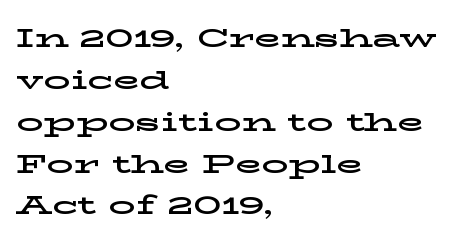
{"italic": "no", "underline": "no", "align": "left", "line_spacing": "normal", "line_spacing_ratio": 1.55, "letter_spacing": "normal", "letter_spacing_em": 0.0, "glyph_px": 27}
